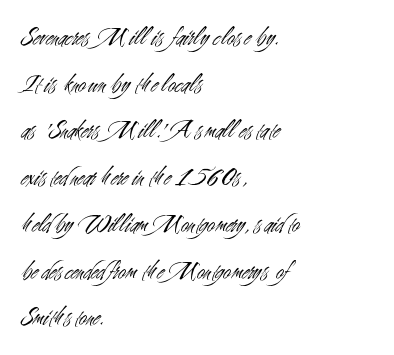
Any mark beneath the type? The region is blank. Default kerning and tracking; the words read as compact shapes. Layout note: lines flush left.
